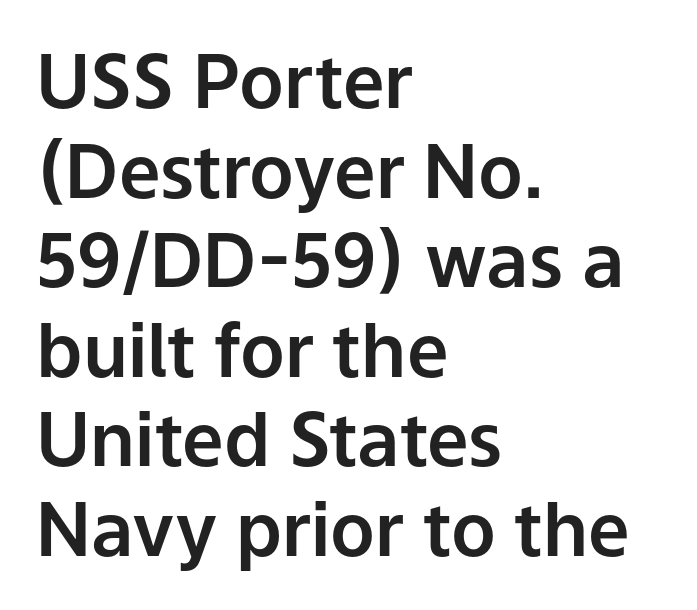
Does the type have serifs? No, each stem ends abruptly. Unmarked baselines from the first word to the last. Each line starts at the same left margin while the right side varies. Does the lettering tilt? It doesn't — this is upright. This sample has the flowing, uneven cadence of proportional lettering.
